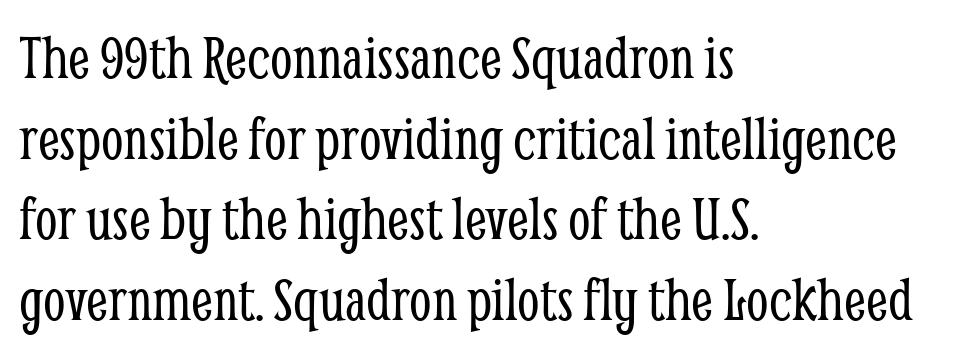
The image shows 64 px light, condensed serif type, upright; set left-aligned, normal line spacing (1.26x), normal letter spacing, not underlined; low stroke contrast and a medium x-height.
